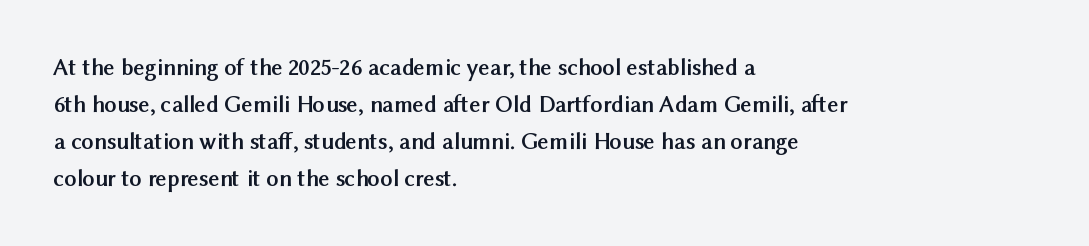
{"italic": "no", "bold": "yes", "underline": "no", "align": "left", "line_spacing": "normal", "line_spacing_ratio": 1.54, "letter_spacing": "normal", "letter_spacing_em": 0.0, "glyph_px": 24}
